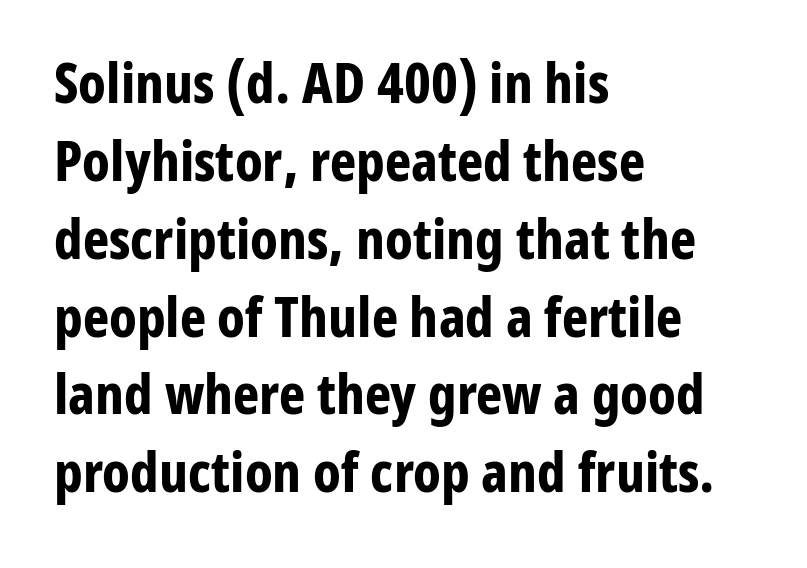
The image shows 56 px bold, condensed sans-serif type, upright; set left-aligned, normal line spacing (1.39x), normal letter spacing, not underlined; low stroke contrast and a medium x-height.
